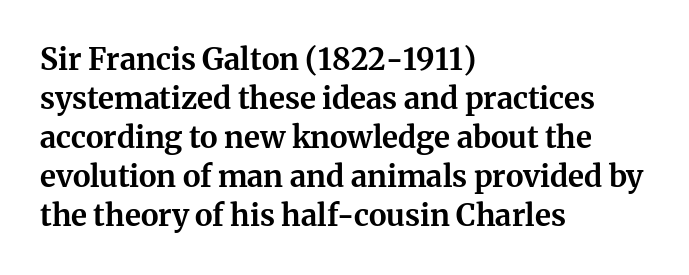
Q: Is the text bold? A: Yes.
Q: Is the text italic (slanted)? A: No, it is upright.
Q: Is the typeface a serif or a sans-serif typeface? A: Serif.
Q: Is the text underlined? A: No.
Q: How is the paragraph aligned? A: Left-aligned.
Q: Is the spacing between letters normal or unusually wide? A: Normal.
Q: Is the spacing between lines tight, normal or loose? A: Normal.
Q: Width (condensed, normal, or wide)? A: Normal.
Q: Stroke contrast? A: Medium.
Q: x-height? A: Medium.
Q: Monospaced? A: No.
